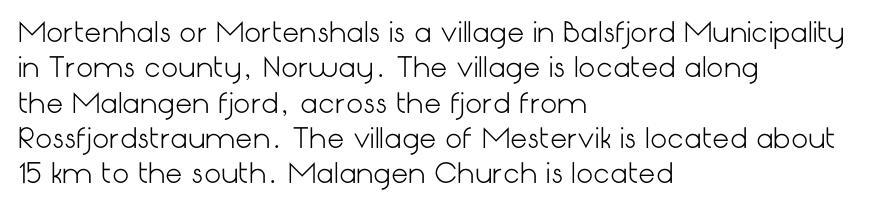
Line beginnings align vertically; line endings do not. The typography opts for an upright posture over an oblique one. Baseline-to-baseline distance is the conventional proportion of letter height. The characters are drawn with everyday or finer stroke widths. Here the glyphs are tracked normally, forming tight word shapes.
